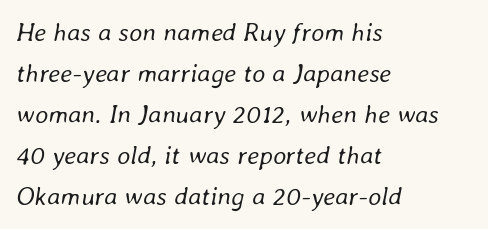
The image shows 26 px text type, italic (leaning right); set left-aligned, normal line spacing (1.58x), normal letter spacing, not underlined.
